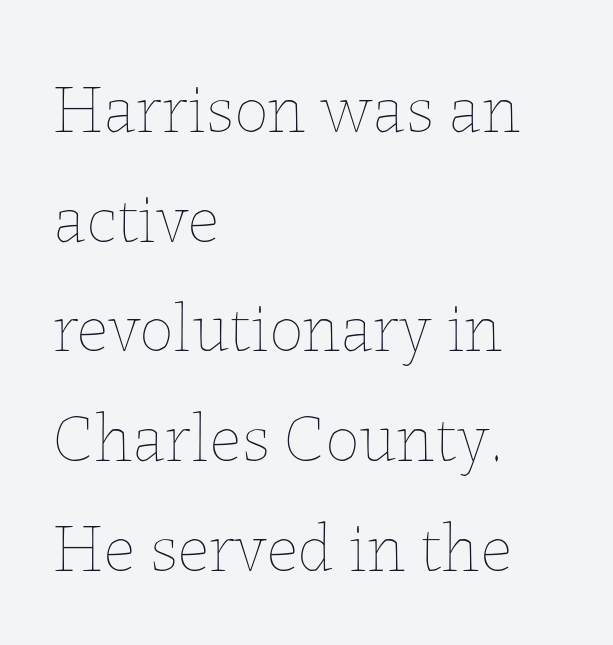
The letters sit at their default tracking, neither squeezed nor spread. These lines are rendered in a variable-pitch font. Is the stroke heavy? The answer is a plain regular-or-lighter. Horizontally, the lines are justified to the leading edge only. The type sits square on the baseline with zero lean. Descender tails drop into unmarked territory.
